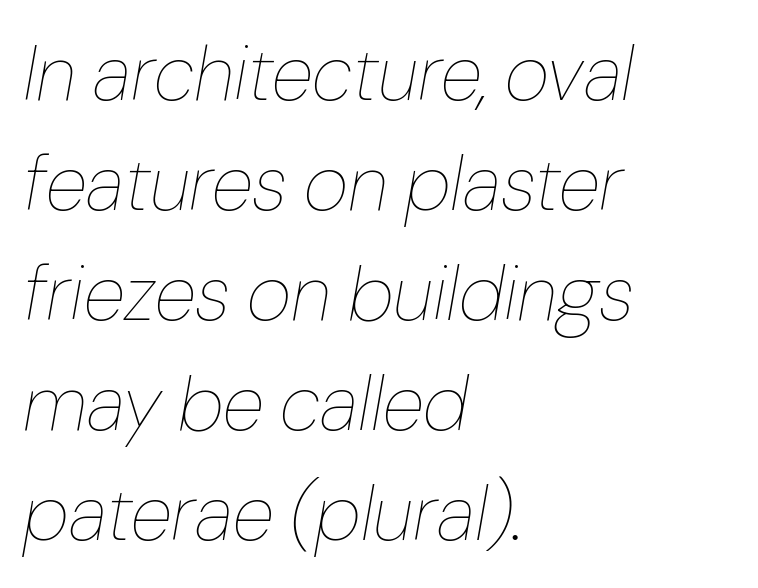
{"italic": "yes", "lean": "right", "slant_degrees": 10, "bold": "no", "weight": "thin", "width": "normal", "stroke_contrast": "low", "x_height": "medium", "monospaced": "no", "underline": "no", "align": "left", "line_spacing": "normal", "line_spacing_ratio": 1.43, "letter_spacing": "normal", "letter_spacing_em": 0.0, "glyph_px": 77}
